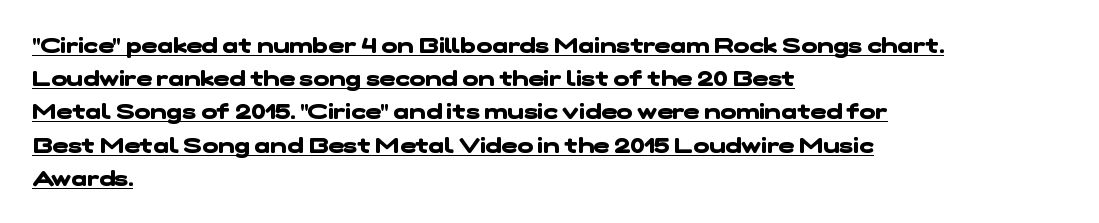
{"bold": "yes", "underline": "yes", "align": "left", "line_spacing": "normal", "line_spacing_ratio": 1.58, "letter_spacing": "normal", "letter_spacing_em": 0.0, "glyph_px": 21}
